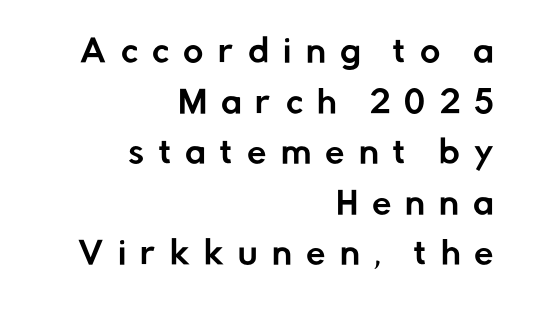
{"serif": "no", "italic": "no", "width": "normal", "stroke_contrast": "low", "x_height": "medium", "monospaced": "no", "underline": "no", "align": "right", "line_spacing": "normal", "line_spacing_ratio": 1.63, "letter_spacing": "wide", "letter_spacing_em": 0.46, "glyph_px": 31}
